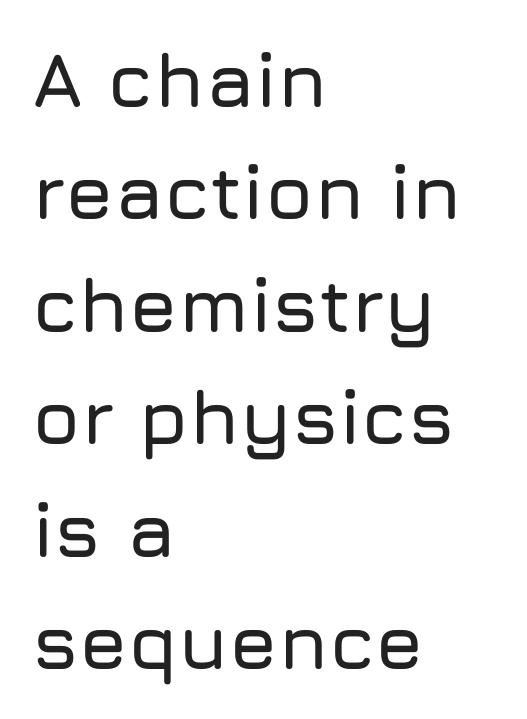
The image shows 77 px sans-serif type, upright; set left-aligned, normal line spacing (1.46x), normal letter spacing, not underlined; low stroke contrast and a medium x-height.
